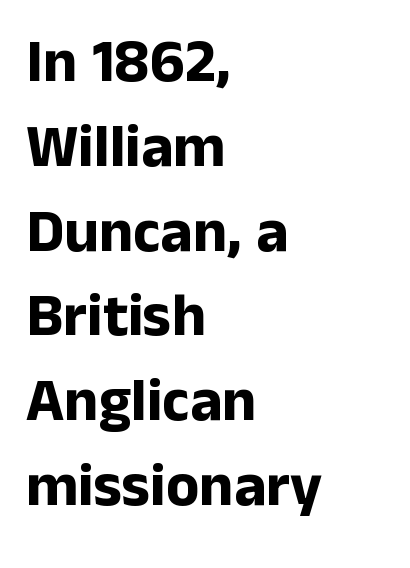
{"serif": "no", "italic": "no", "bold": "yes", "weight": "bold", "width": "normal", "stroke_contrast": "low", "x_height": "medium", "monospaced": "no", "underline": "no", "align": "left", "line_spacing": "normal", "line_spacing_ratio": 1.39, "letter_spacing": "normal", "letter_spacing_em": 0.0, "glyph_px": 61}
